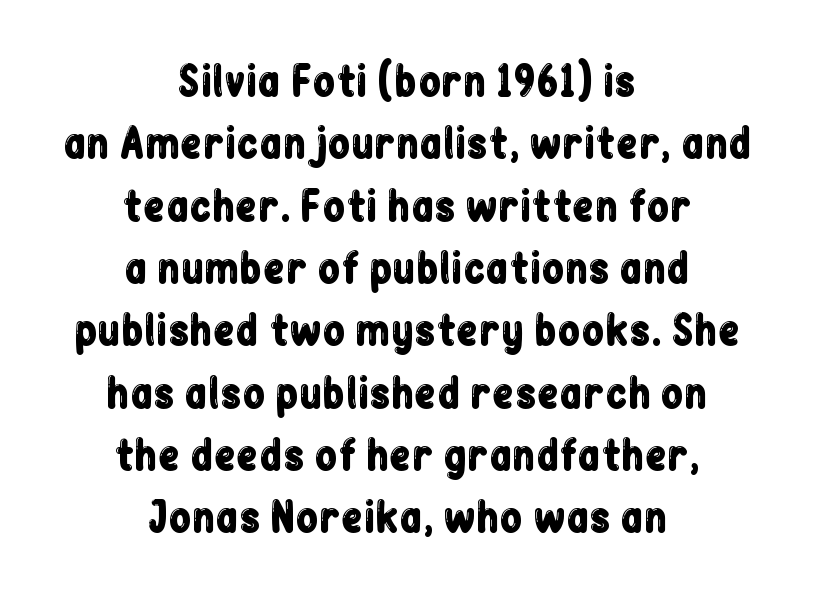
Successive baselines arrive at the customary interval. Between one letter and the next there's only the usual sliver of space. Every row of glyphs is offset so its center matches the block's center. Note the varied advance widths — an 'i' is clearly narrower than an 'm'. The letters stand upright; this is a roman face.
